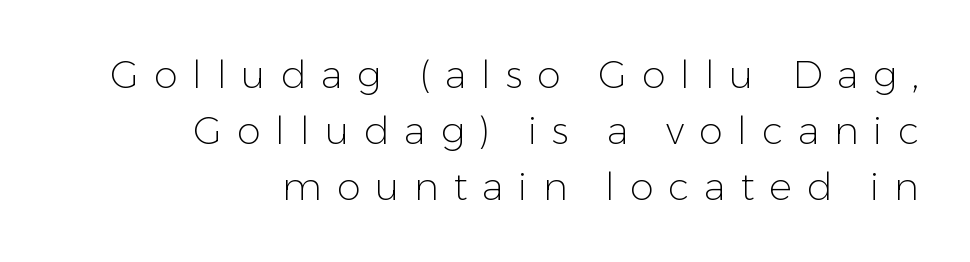
Q: Is the text bold? A: No.
Q: Is the text italic (slanted)? A: No, it is upright.
Q: Is the typeface a serif or a sans-serif typeface? A: Sans-serif.
Q: Is the text underlined? A: No.
Q: How is the paragraph aligned? A: Right-aligned.
Q: Is the spacing between letters normal or unusually wide? A: Unusually wide.
Q: Is the spacing between lines tight, normal or loose? A: Normal.
Q: Width (condensed, normal, or wide)? A: Normal.
Q: Stroke contrast? A: Low.
Q: x-height? A: Medium.
Q: Monospaced? A: No.
